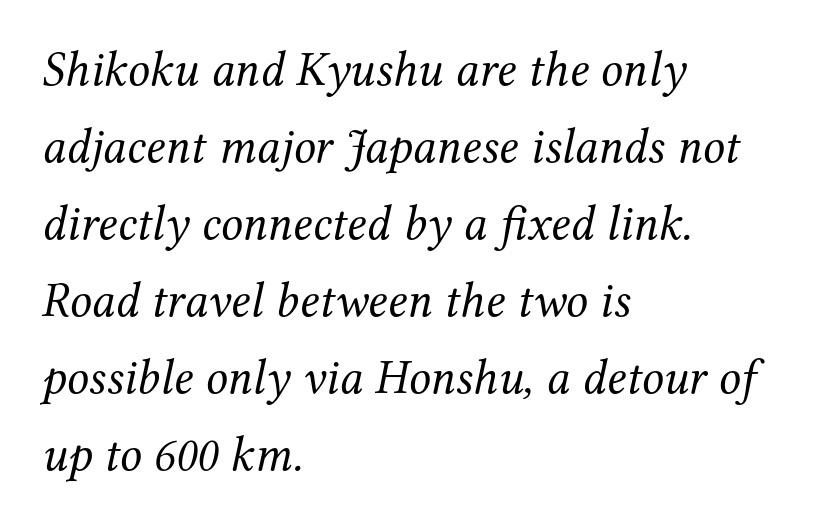
The image shows 49 px regular-weight serif type, italic (leaning right); set left-aligned, normal line spacing (1.57x), normal letter spacing, not underlined; medium stroke contrast and a medium x-height.
